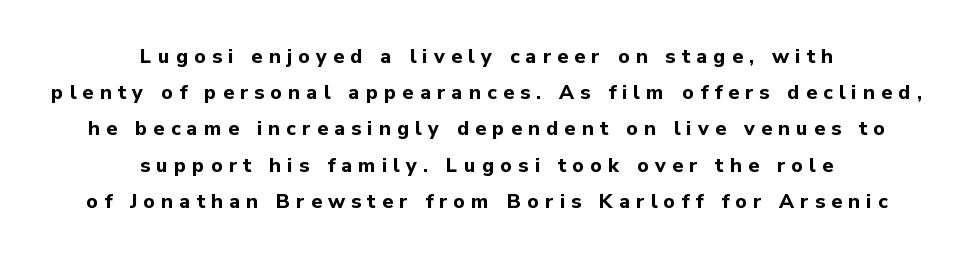
{"italic": "no", "bold": "yes", "underline": "no", "align": "center", "line_spacing_ratio": 1.81, "letter_spacing": "wide", "letter_spacing_em": 0.31, "glyph_px": 20}
